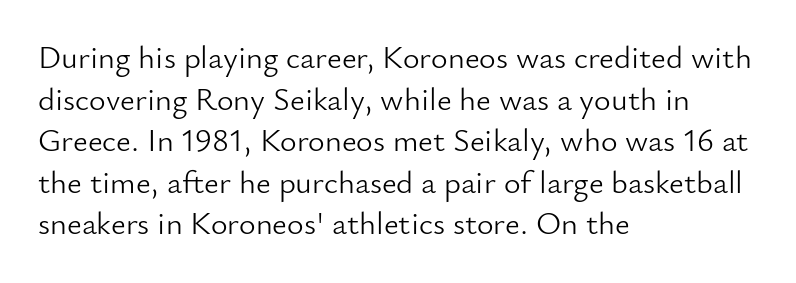
The line texture is even and compact thanks to regular tracking. Short and long lines alike share a common starting point at left. Tall strokes in this sample are plumb rather than angled. The face used here is a sans, in the tradition of grotesques and geometrics. Is this a fixed-width face? No — the glyphs have proportional, varying widths.
